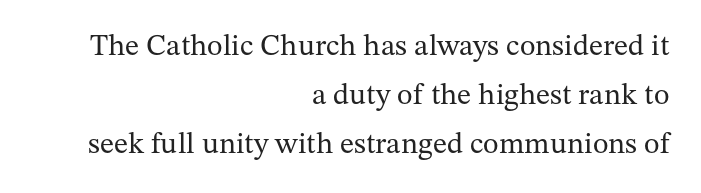
The image shows 30 px regular-weight serif type, upright; set right-aligned, normal line spacing (1.63x), normal letter spacing, not underlined; medium stroke contrast and a medium x-height.
